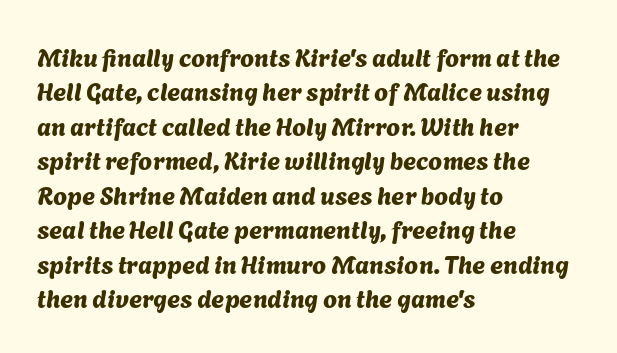
{"underline": "no", "align": "left", "line_spacing": "normal", "line_spacing_ratio": 1.38, "letter_spacing": "normal", "letter_spacing_em": 0.0, "glyph_px": 25}
